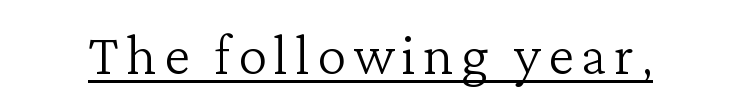
The image shows 59 px light serif type, upright; set underlined; low stroke contrast and a medium x-height.
